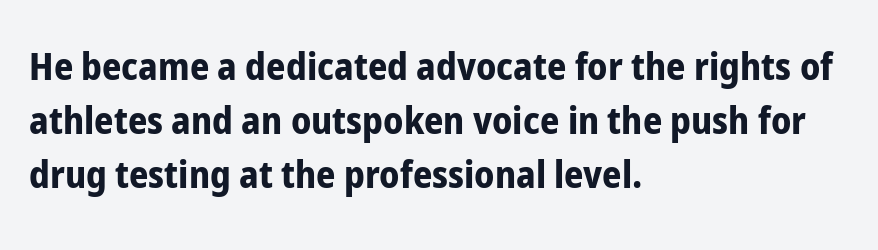
Heavy-handed strokes throughout: this text is bold. Nobody drew a line under any word here. Style check: upright. All the whitespace from short lines collects on the right. How would I describe the line gaps? Plain and ordinary.
